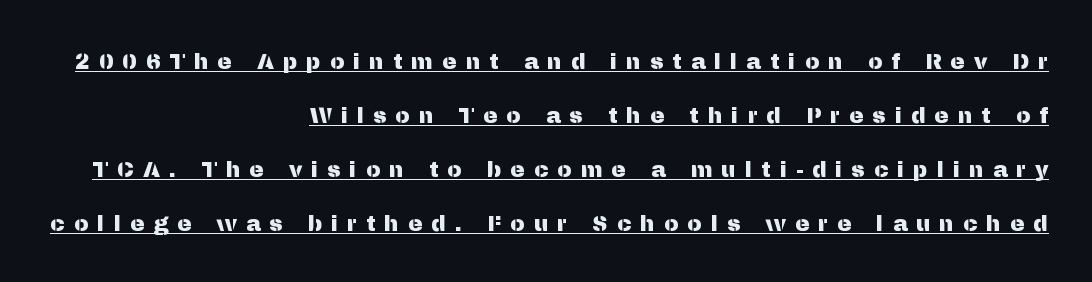
Honestly, the underline is the first thing you notice here. Look at the tracking — it's clearly loosened, letters drifting apart. Do the letters lean? They stand straight. Line endings align vertically; line beginnings do not.
